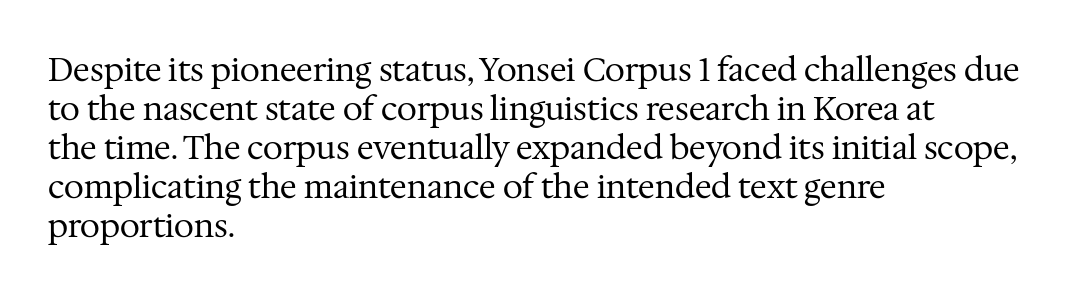
Typeset ragged right — the left edge is the straight one. Any mark beneath the type? The region is blank. Note: serifs present on the glyphs. Stroke mass is kept to a normal reading level or below. Caption: standard tracking, unaltered. You could not count columns in this text — the font is proportionally spaced.
